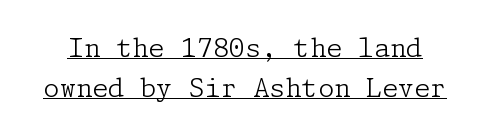
{"italic": "no", "bold": "no", "underline": "yes", "line_spacing": "normal", "line_spacing_ratio": 1.54, "letter_spacing": "normal", "letter_spacing_em": 0.0, "glyph_px": 26}
